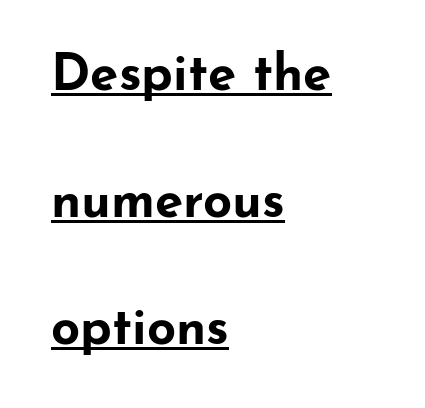
The image shows 51 px bold, wide sans-serif type, upright; set left-aligned, loose line spacing (2.49x), normal letter spacing, underlined; low stroke contrast and a small x-height.
